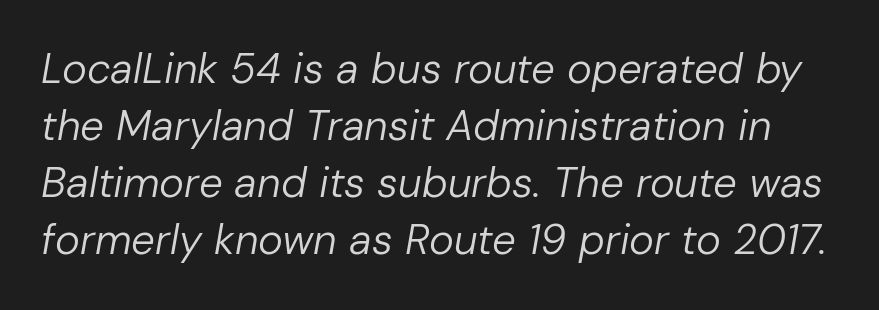
Quick note: italic. The designer left line spacing at the default. Plain, unruled lines of type. A typesetter would call this zero additional tracking. The passage shown is not bold in any degree. Each letter keeps its own natural width here, so spacing adapts to shape.
